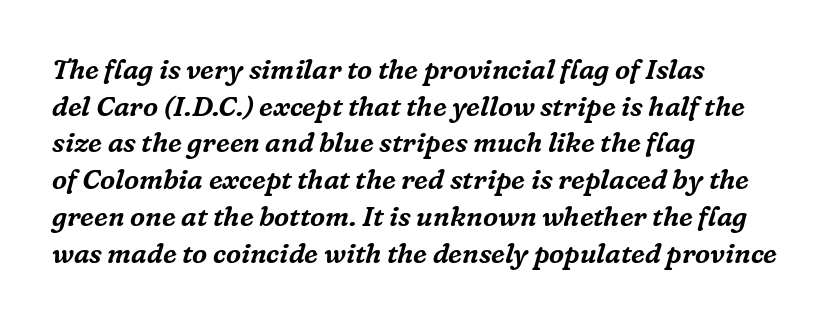
The image shows 27 px text type, italic (leaning right); set left-aligned, normal line spacing (1.36x), normal letter spacing, not underlined.
